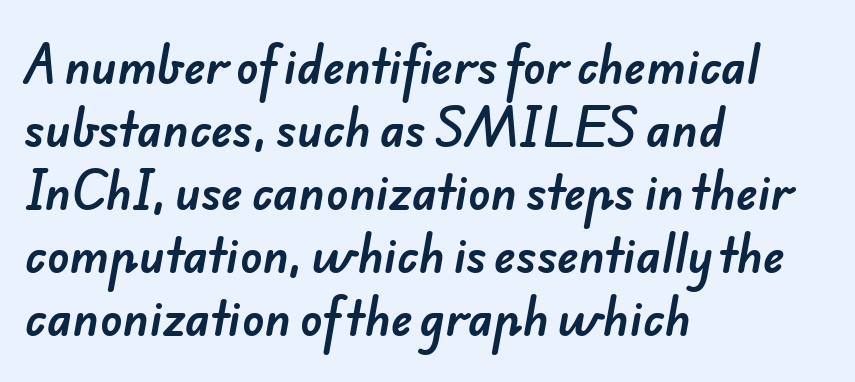
The image shows 46 px sans-serif type; set left-aligned, normal line spacing (1.37x), normal letter spacing, not underlined; low stroke contrast and a small x-height.
